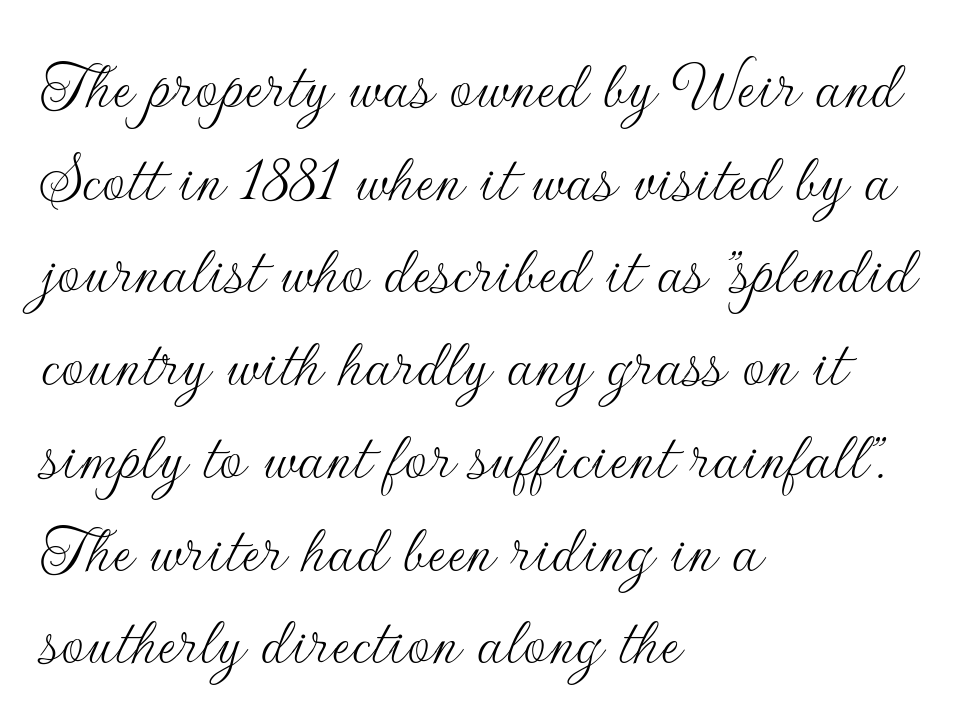
{"serif": "no", "bold": "no", "weight": "thin", "width": "normal", "stroke_contrast": "low", "x_height": "small", "monospaced": "no", "underline": "no", "align": "left", "line_spacing": "normal", "line_spacing_ratio": 1.27, "letter_spacing": "normal", "letter_spacing_em": 0.0, "glyph_px": 73}
